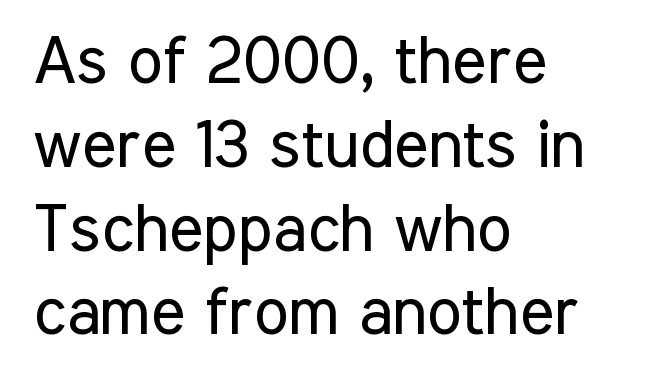
The image shows 66 px regular-weight, condensed sans-serif type, upright; set left-aligned, normal line spacing (1.27x), normal letter spacing, not underlined; low stroke contrast and a medium x-height.
